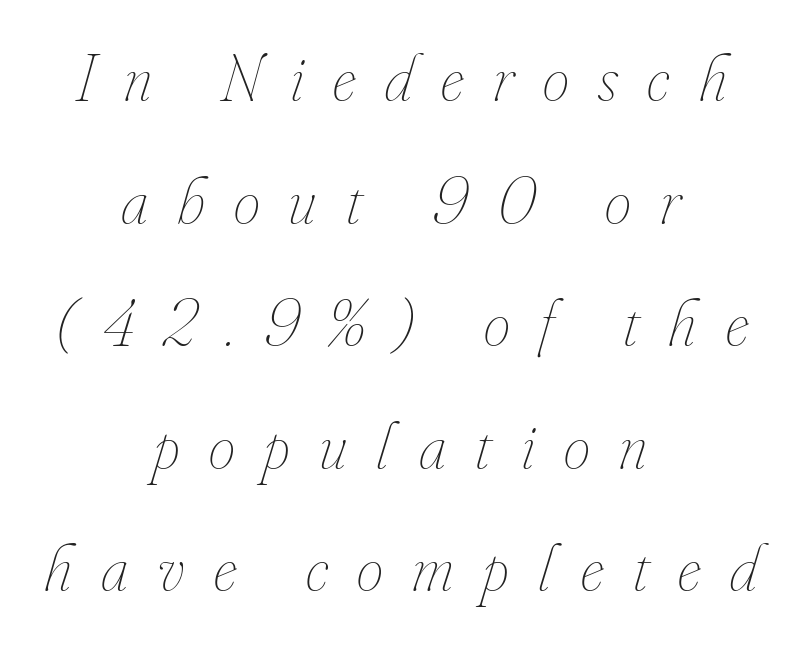
The image shows 67 px thin, condensed type, italic (leaning right); set centered, line spacing 1.83x, unusually wide letter spacing (+0.44 em), not underlined; low stroke contrast and a small x-height.
